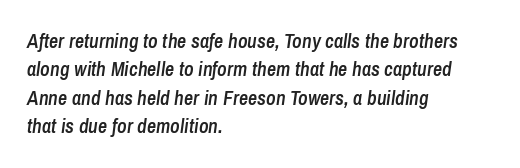
The image shows 20 px text type, italic (leaning right); set left-aligned, normal line spacing (1.42x), normal letter spacing, not underlined.
